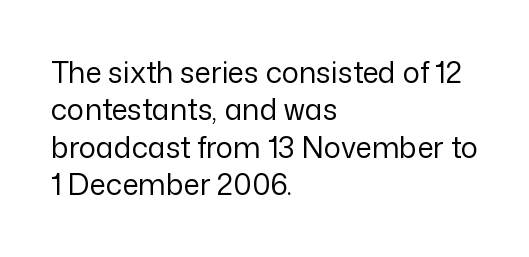
{"serif": "no", "italic": "no", "bold": "no", "weight": "regular", "width": "normal", "stroke_contrast": "low", "x_height": "medium", "monospaced": "no", "underline": "no", "align": "left", "line_spacing": "normal", "line_spacing_ratio": 1.29, "letter_spacing": "normal", "letter_spacing_em": 0.0, "glyph_px": 29}
